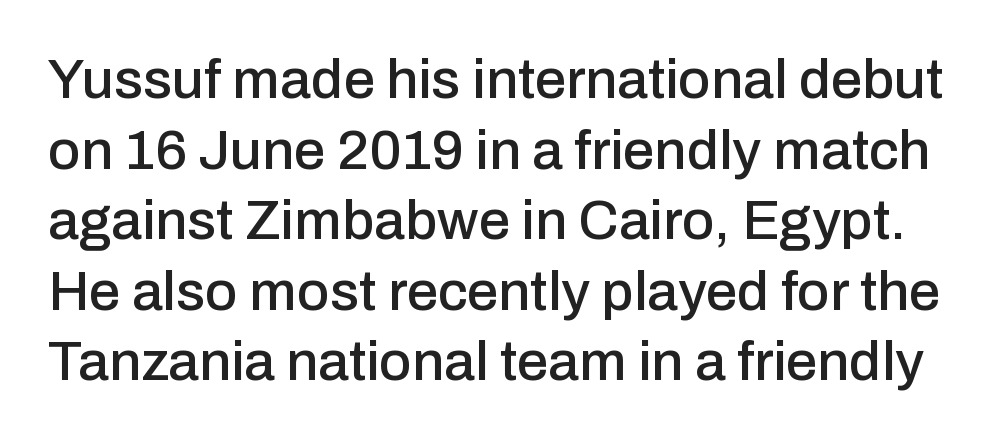
Q: Is the text italic (slanted)? A: No, it is upright.
Q: Is the typeface a serif or a sans-serif typeface? A: Sans-serif.
Q: Is the text underlined? A: No.
Q: Is the spacing between letters normal or unusually wide? A: Normal.
Q: Is the spacing between lines tight, normal or loose? A: Normal.
Q: Width (condensed, normal, or wide)? A: Normal.
Q: Stroke contrast? A: Low.
Q: x-height? A: Medium.
Q: Monospaced? A: No.
